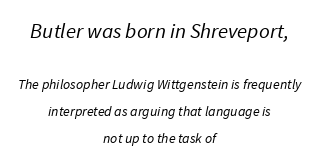
{"bold": "no", "underline": "no", "align": "center", "line_spacing": "loose", "line_spacing_ratio": 1.94, "letter_spacing": "normal", "letter_spacing_em": 0.0, "larger_block": "first", "size_ratio": 1.5, "glyph_px": 21}
